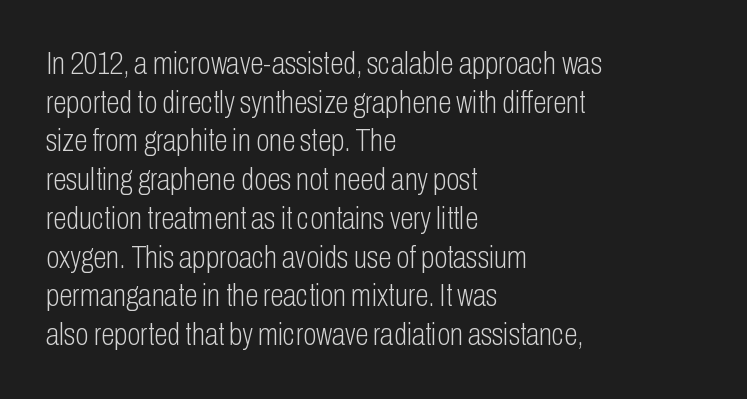
The image shows 31 px light, condensed sans-serif type, upright; set left-aligned, normal line spacing (1.25x), normal letter spacing, not underlined; low stroke contrast and a medium x-height.
